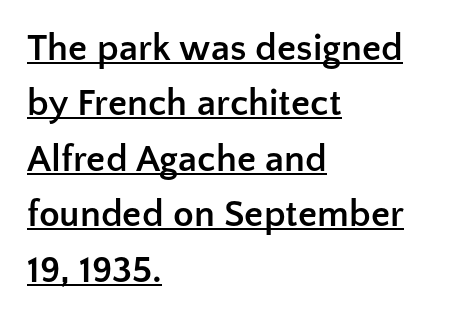
Stroke thickness is high; the sample reads as a true bold. Upright lettering throughout. The specimen includes a rule beneath the text block's lines. Does the leading feel generous? No, just average. A typesetter would call this proportional, since set widths differ per character. The typeface chosen for these lines omits serifs.
